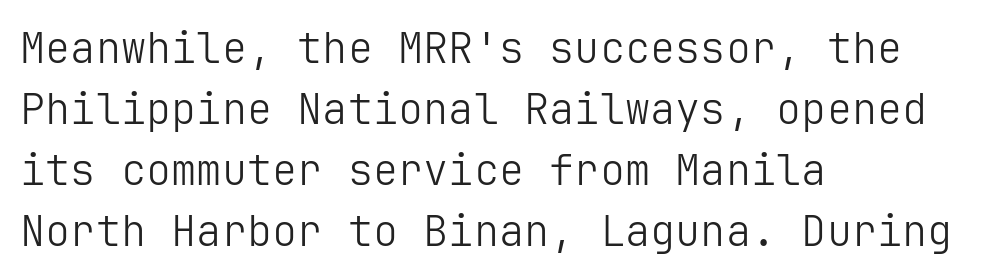
What's the leading like? Ordinary, nothing unusual. Beneath every word, the page is bare. Characters follow at the spacing the type designer built in. Nothing heavy about these letters — not bold at all. Is this a sans? Yes — the strokes have no serifs. Rendered with straight, roman letterforms.
